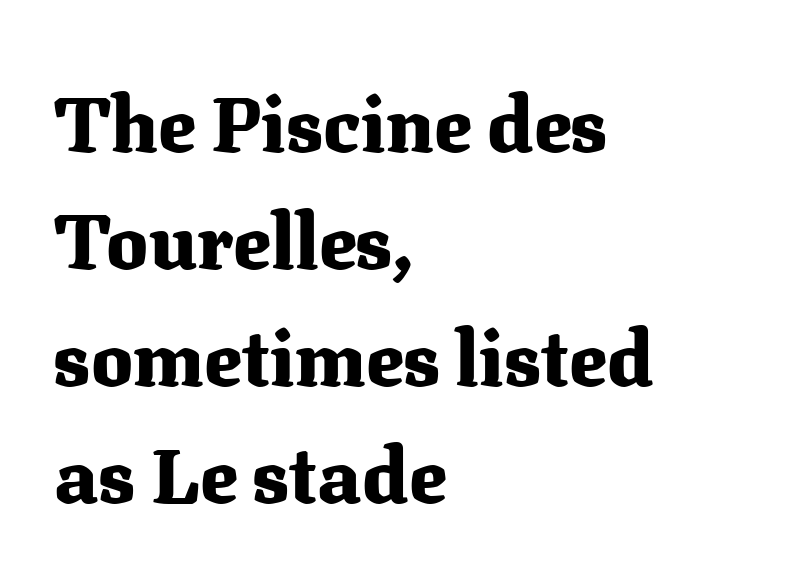
{"serif": "yes", "italic": "no", "bold": "yes", "weight": "heavy", "width": "normal", "stroke_contrast": "medium", "x_height": "medium", "monospaced": "no", "underline": "no", "align": "left", "line_spacing": "normal", "line_spacing_ratio": 1.5, "letter_spacing": "normal", "letter_spacing_em": 0.0, "glyph_px": 78}
